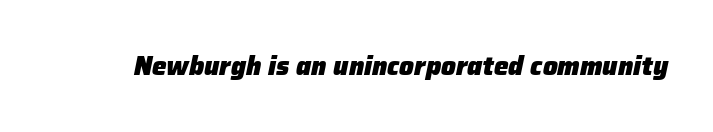
Notice how thick the strokes are: this is what a full bold looks like. Default kerning and tracking; the words read as compact shapes. The words here are not underlined. Slanted lettering throughout.
